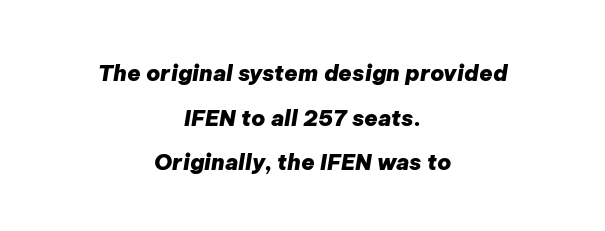
{"italic": "yes", "lean": "right", "slant_degrees": 9, "bold": "yes", "underline": "no", "align": "center", "line_spacing": "loose", "line_spacing_ratio": 2.03, "letter_spacing": "normal", "letter_spacing_em": 0.0, "glyph_px": 22}
